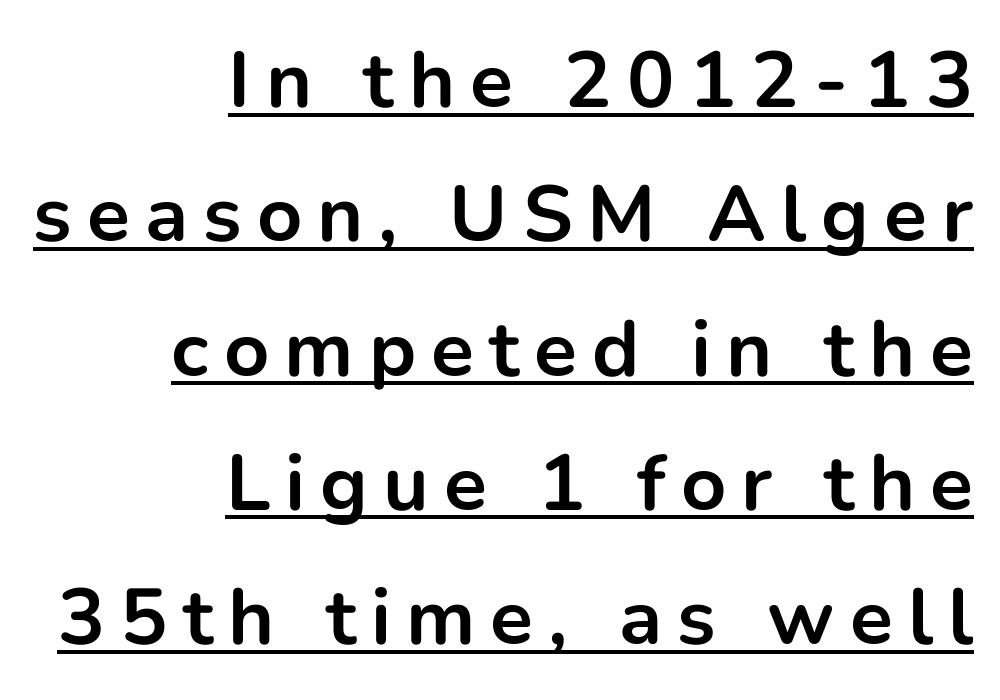
If you drew a line through each stem, it would be perfectly vertical. What kind of face is this? One without serifs — a sans. The paragraph has a hard right edge and a soft left edge. Underline: present. Heft: maximum for text — a bold.
